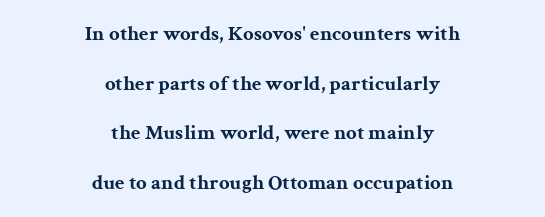
The typography opts for an upright posture over an oblique one. The vertical gap from one line to the next is large. Every row of glyphs is offset so its center matches the block's center. Students, note that the glyphs here touch the page at normal intervals. Bare-footed words on every line.
